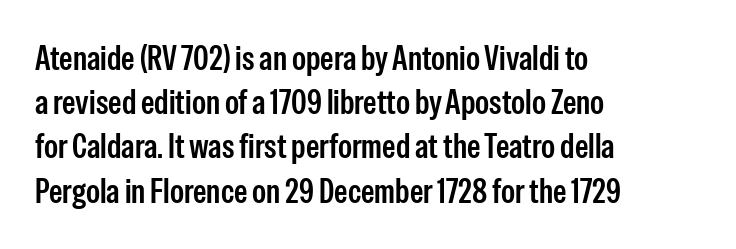
The image shows 34 px semibold, condensed sans-serif type, upright; set left-aligned, normal line spacing (1.3x), normal letter spacing, not underlined; low stroke contrast and a medium x-height.
